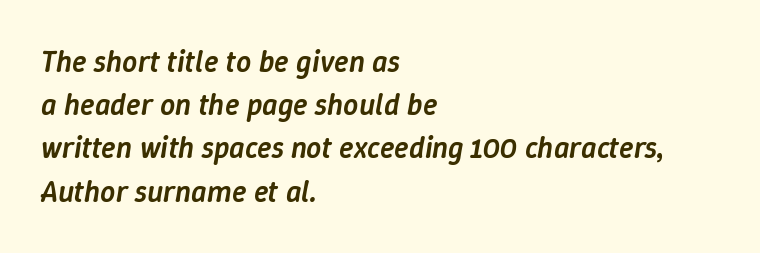
{"italic": "yes", "lean": "right", "slant_degrees": 9, "bold": "semi", "weight": "semibold", "width": "normal", "stroke_contrast": "low", "x_height": "medium", "monospaced": "no", "underline": "no", "align": "left", "line_spacing": "normal", "line_spacing_ratio": 1.44, "letter_spacing": "normal", "letter_spacing_em": 0.0, "glyph_px": 30}
